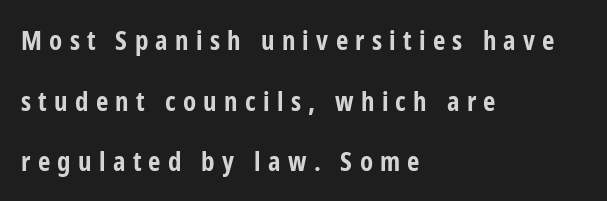
The image shows 27 px bold type, upright; set left-aligned, loose line spacing (2.25x), unusually wide letter spacing (+0.27 em), not underlined.
